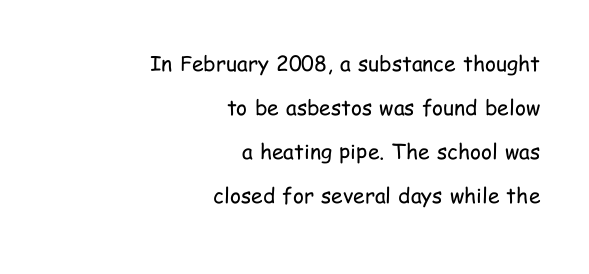
The horizontal fit of the characters is conventional and even. One-word summary of the alignment: right. Nothing heavy about these letters — not bold at all. A typesetter would mark this as roman, not italic.
